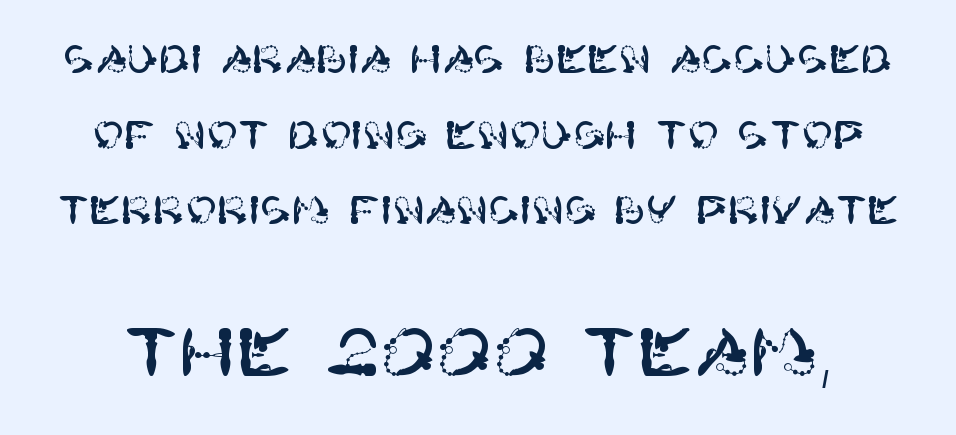
Q: Is the text italic (slanted)? A: No, it is upright.
Q: Is the typeface a serif or a sans-serif typeface? A: Sans-serif.
Q: Is the text underlined? A: No.
Q: Is the spacing between letters normal or unusually wide? A: Normal.
Q: Is the spacing between lines tight, normal or loose? A: Loose.
Q: Which block of text is set in a larger size, the first (top) or the second (bottom)? A: The second (bottom) one.
Q: Width (condensed, normal, or wide)? A: Normal.
Q: Stroke contrast? A: High.
Q: x-height? A: Large.
